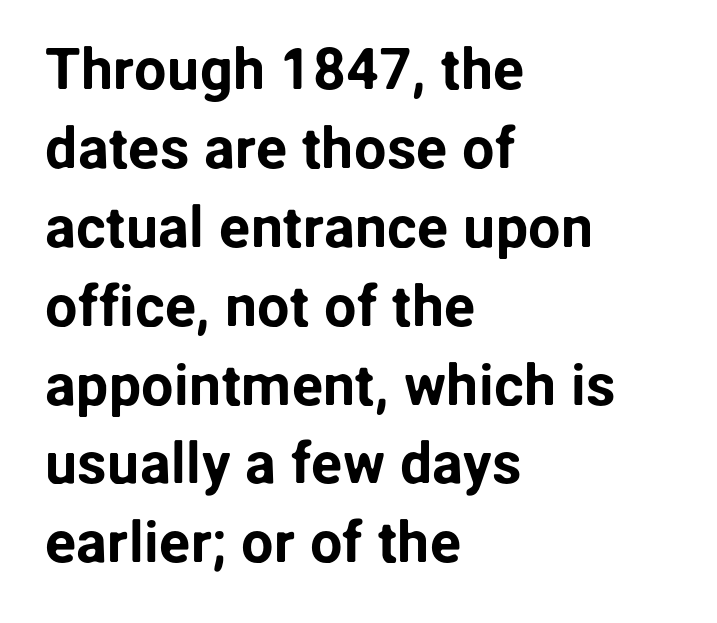
Q: Is the text italic (slanted)? A: No, it is upright.
Q: Is the typeface a serif or a sans-serif typeface? A: Sans-serif.
Q: Is the text underlined? A: No.
Q: How is the paragraph aligned? A: Left-aligned.
Q: Is the spacing between letters normal or unusually wide? A: Normal.
Q: Is the spacing between lines tight, normal or loose? A: Normal.
Q: Width (condensed, normal, or wide)? A: Normal.
Q: Stroke contrast? A: Low.
Q: x-height? A: Medium.
Q: Monospaced? A: No.
